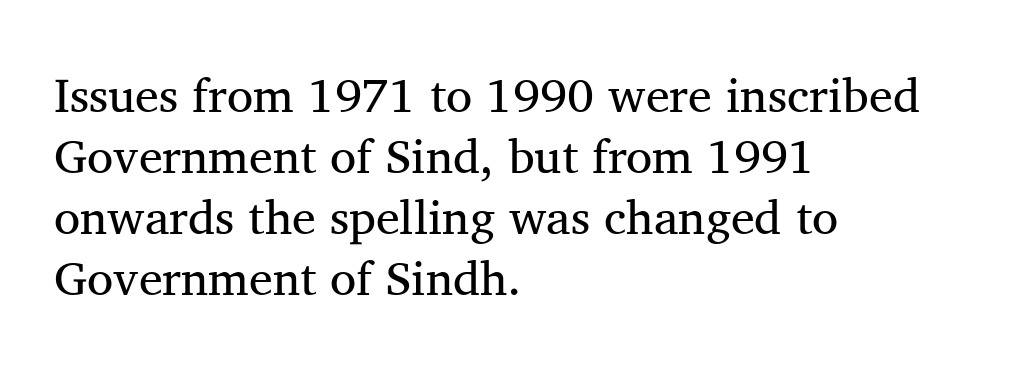
The image shows 48 px regular-weight serif type, upright; set left-aligned, normal line spacing (1.27x), normal letter spacing, not underlined; medium stroke contrast and a medium x-height.
